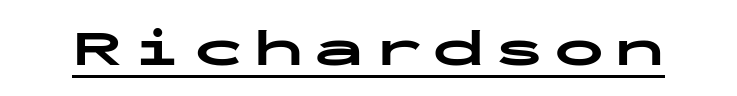
Q: Is the text bold? A: Yes.
Q: Is the text italic (slanted)? A: No, it is upright.
Q: Is the typeface a serif or a sans-serif typeface? A: Sans-serif.
Q: Is the text underlined? A: Yes.
Q: Width (condensed, normal, or wide)? A: Wide.
Q: Stroke contrast? A: Low.
Q: x-height? A: Medium.
Q: Monospaced? A: Yes.
